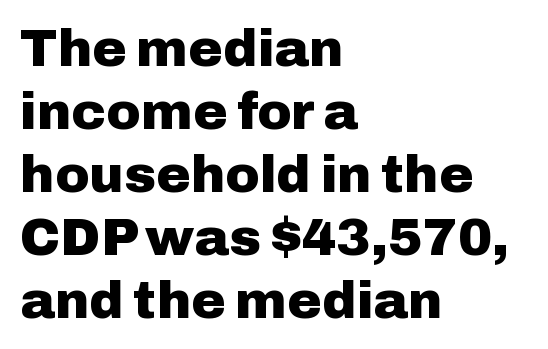
{"serif": "no", "italic": "no", "bold": "yes", "weight": "heavy", "width": "normal", "stroke_contrast": "low", "x_height": "medium", "monospaced": "no", "underline": "no", "align": "left", "line_spacing_ratio": 1.21, "letter_spacing": "normal", "letter_spacing_em": 0.0, "glyph_px": 52}
